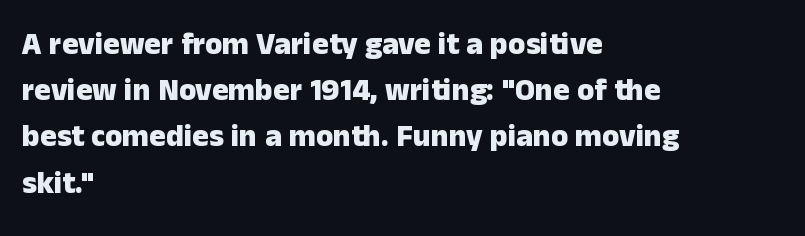
Q: Is the text bold? A: Yes.
Q: Is the text italic (slanted)? A: No, it is upright.
Q: Is the typeface a serif or a sans-serif typeface? A: Sans-serif.
Q: Is the text underlined? A: No.
Q: How is the paragraph aligned? A: Left-aligned.
Q: Is the spacing between letters normal or unusually wide? A: Normal.
Q: Is the spacing between lines tight, normal or loose? A: Normal.
Q: Width (condensed, normal, or wide)? A: Normal.
Q: Stroke contrast? A: Low.
Q: x-height? A: Medium.
Q: Monospaced? A: No.
